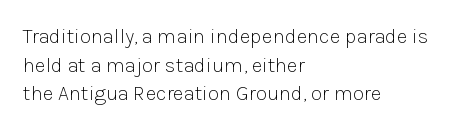
The image shows 21 px text type, upright; set left-aligned, normal line spacing (1.36x), normal letter spacing, not underlined.
